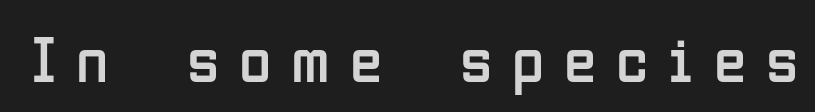
{"serif": "no", "italic": "no", "bold": "no", "weight": "regular", "width": "condensed", "stroke_contrast": "low", "x_height": "medium", "monospaced": "no", "underline": "no", "letter_spacing": "wide", "letter_spacing_em": 0.3, "glyph_px": 66}
